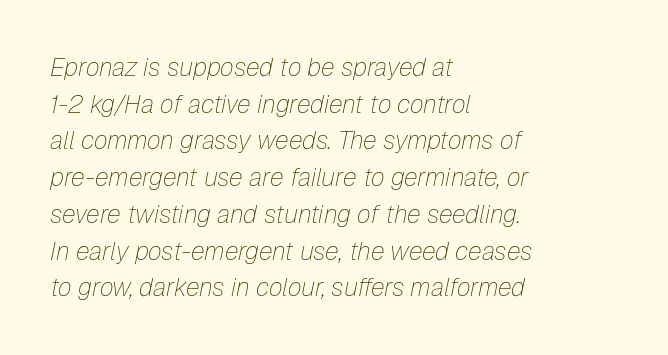
{"italic": "yes", "lean": "right", "slant_degrees": 12, "bold": "no", "underline": "no", "align": "left", "line_spacing": "normal", "line_spacing_ratio": 1.47, "letter_spacing": "normal", "letter_spacing_em": 0.0, "glyph_px": 25}
